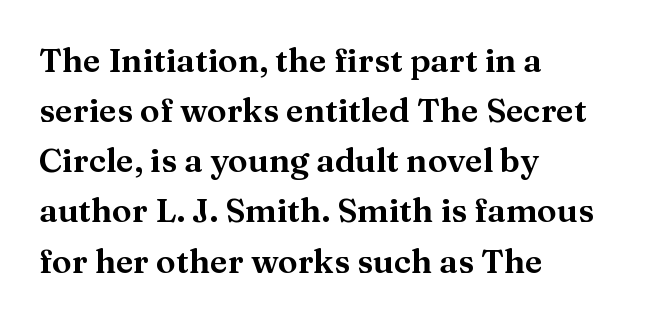
{"serif": "yes", "italic": "no", "width": "normal", "stroke_contrast": "medium", "x_height": "medium", "monospaced": "no", "underline": "no", "align": "left", "line_spacing": "normal", "line_spacing_ratio": 1.52, "letter_spacing": "normal", "letter_spacing_em": 0.0, "glyph_px": 33}
